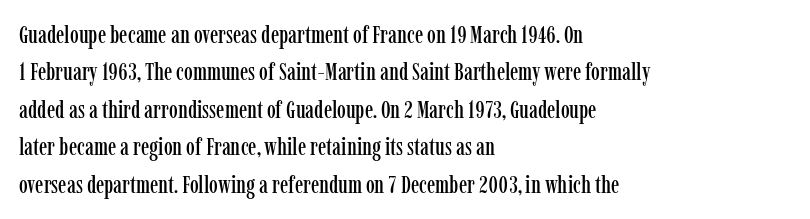
Q: Is the text italic (slanted)? A: No, it is upright.
Q: Is the text underlined? A: No.
Q: How is the paragraph aligned? A: Left-aligned.
Q: Is the spacing between letters normal or unusually wide? A: Normal.
Q: Is the spacing between lines tight, normal or loose? A: Normal.
